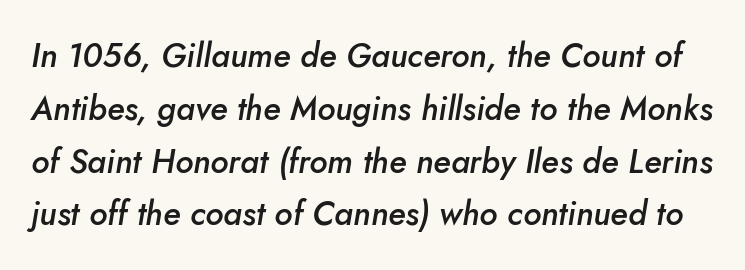
The image shows 33 px semibold type, italic (leaning right); set normal line spacing (1.6x), normal letter spacing, not underlined; low stroke contrast and a small x-height.
